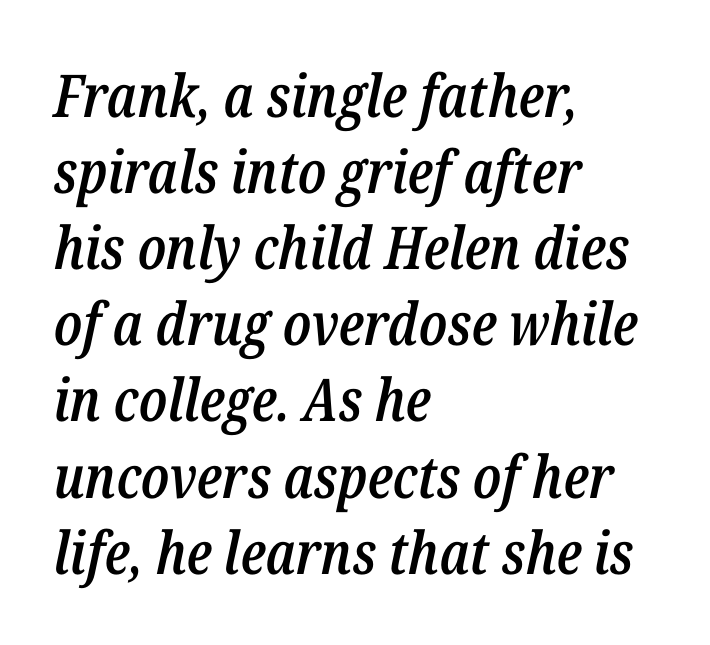
The designer left line spacing at the default. Posture: slanted. Teacher's note: observe the even left margin — that is flush-left alignment. Check the space under the baseline: it is left empty.
